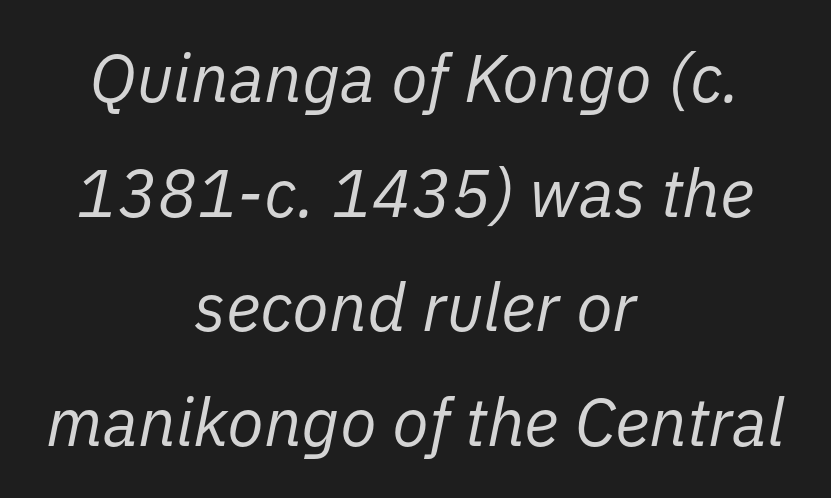
One-word summary of the alignment: center. The text carries the slant typical of an italic or oblique font. This sample has the flowing, uneven cadence of proportional lettering. No word sits above an underline. The gaps between neighbouring characters are ordinary and unremarkable. No letter is thick-stroked: the sample isn't bold.
